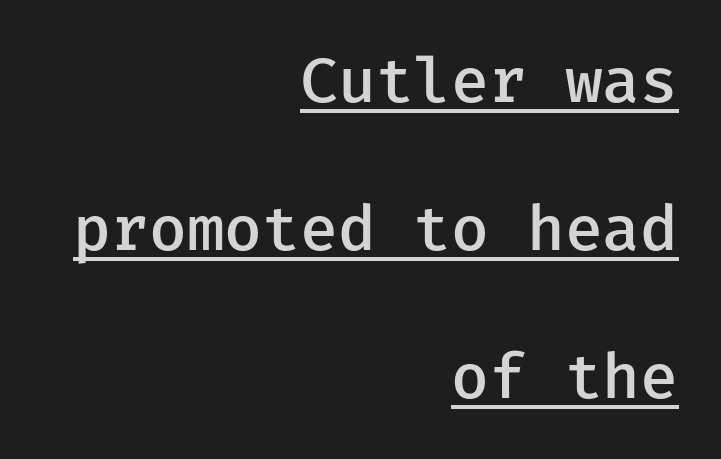
{"serif": "no", "italic": "no", "bold": "semi", "weight": "semibold", "width": "normal", "stroke_contrast": "low", "x_height": "medium", "underline": "yes", "align": "right", "line_spacing": "loose", "line_spacing_ratio": 2.35, "letter_spacing": "normal", "letter_spacing_em": 0.0, "glyph_px": 63}
